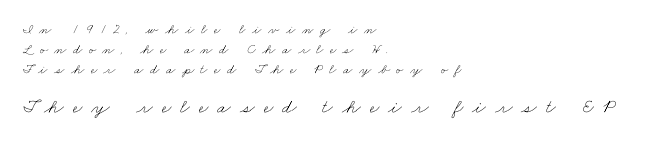
The image shows 20 px text type; set left-aligned, normal line spacing (1.43x), unusually wide letter spacing (+0.45 em), not underlined; the second (bottom) block is 1.43x larger.
